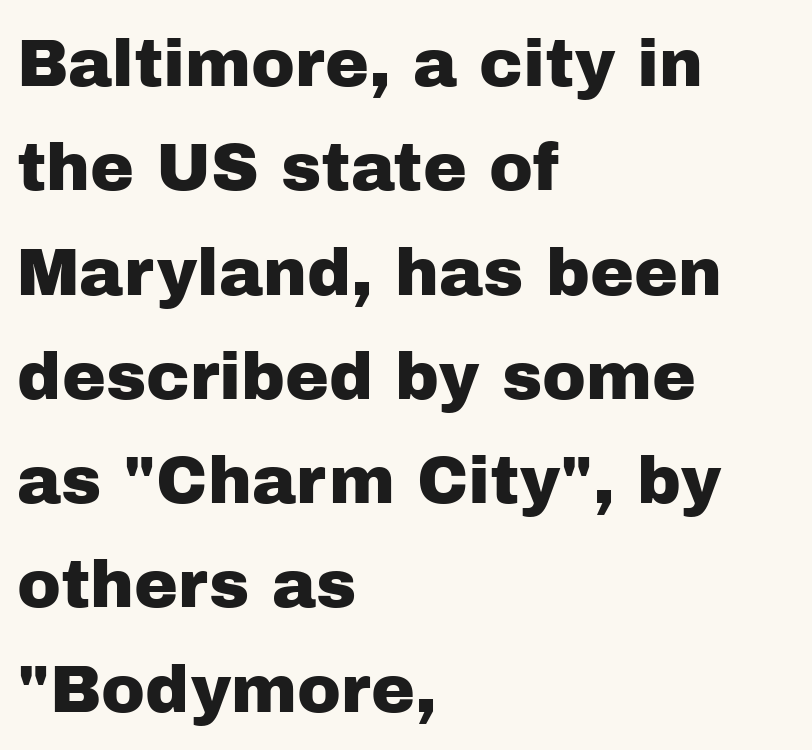
The image shows 66 px sans-serif type, upright; set left-aligned, normal line spacing (1.58x), normal letter spacing, not underlined; low stroke contrast and a medium x-height.
